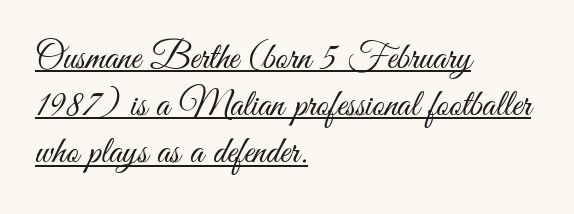
The image shows 38 px light, condensed sans-serif type; set left-aligned, line spacing 1.24x, normal letter spacing, underlined; medium stroke contrast and a small x-height.
